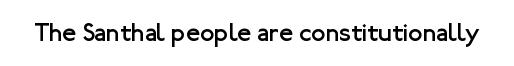
A roman cut, with each character standing at attention. Decoration check: the copy has no underline. The gaps between neighbouring characters are ordinary and unremarkable. Bold? No — there's no thickening of the strokes.
